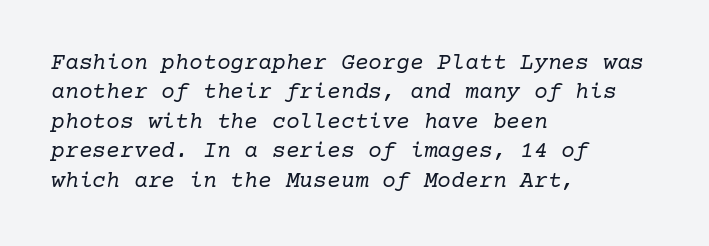
Q: Is the text bold? A: No.
Q: Is the text italic (slanted)? A: Yes, it leans right by about 10 degrees.
Q: Is the text underlined? A: No.
Q: How is the paragraph aligned? A: Left-aligned.
Q: Is the spacing between letters normal or unusually wide? A: Normal.
Q: Is the spacing between lines tight, normal or loose? A: Normal.
